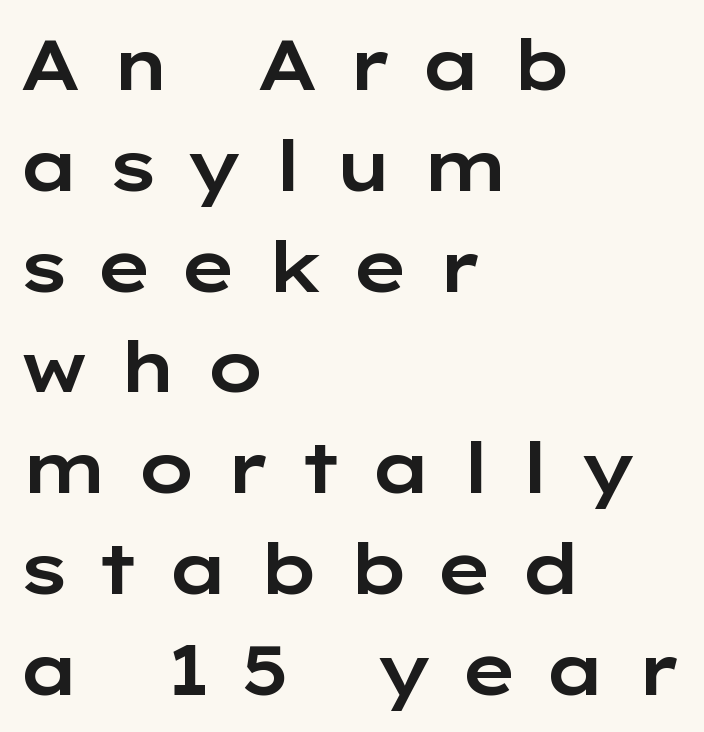
The image shows 71 px wide sans-serif type, upright; set left-aligned, normal line spacing (1.42x), unusually wide letter spacing (+0.38 em), not underlined; low stroke contrast and a medium x-height.
